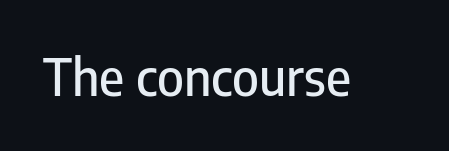
{"serif": "no", "italic": "no", "width": "condensed", "stroke_contrast": "low", "x_height": "medium", "monospaced": "no", "underline": "no", "letter_spacing": "normal", "letter_spacing_em": 0.0, "glyph_px": 51}
